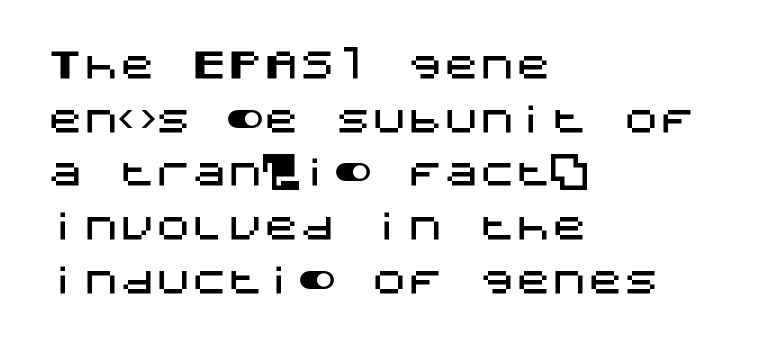
Rule under the text: the space is simply empty. Letter spacing: default. Quick note: interline space is typical. The letters stand upright; this is a roman face. Grotesque or geometric, the face here clearly has no serifs. The lines are quadded left.
